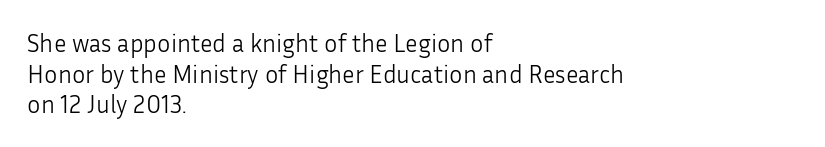
The image shows 25 px text type, upright; set left-aligned, line spacing 1.23x, normal letter spacing, not underlined.
